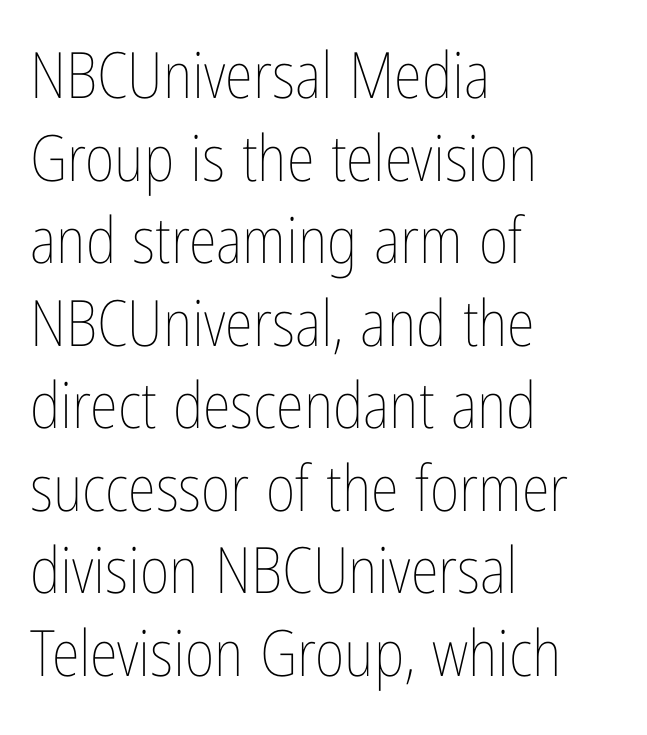
Q: Is the text bold? A: No.
Q: Is the text italic (slanted)? A: No, it is upright.
Q: Is the text underlined? A: No.
Q: How is the paragraph aligned? A: Left-aligned.
Q: Is the spacing between letters normal or unusually wide? A: Normal.
Q: Is the spacing between lines tight, normal or loose? A: Normal.
Q: Width (condensed, normal, or wide)? A: Condensed.
Q: Stroke contrast? A: Low.
Q: x-height? A: Medium.
Q: Monospaced? A: No.
